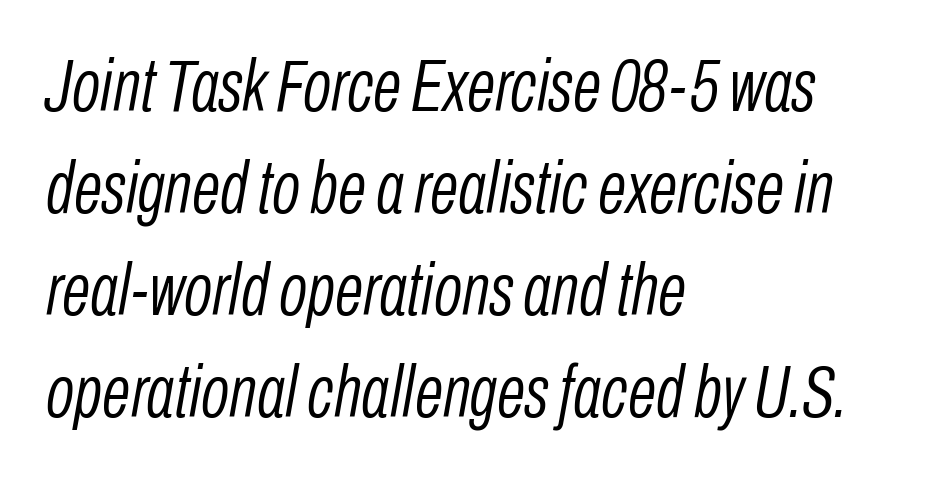
The image shows 74 px light, condensed type, italic (leaning right); set left-aligned, normal line spacing (1.38x), normal letter spacing, not underlined; low stroke contrast and a medium x-height.
